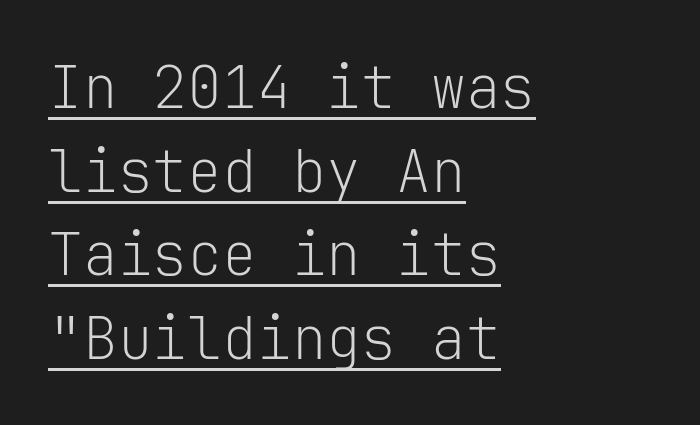
The type is set solid horizontally, with unmodified tracking. Reading down the block, your eye returns to a fixed left position each line. The lines sit at an ordinary, default distance from one another. Designer's note — italics off, roman on. Observe the absence of serifs on each vertical stroke in this sample.
